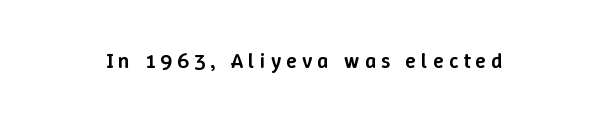
Q: Is the text bold? A: Semi-bold.
Q: Is the text italic (slanted)? A: No, it is upright.
Q: Is the text underlined? A: No.
Q: Is the spacing between letters normal or unusually wide? A: Unusually wide.
